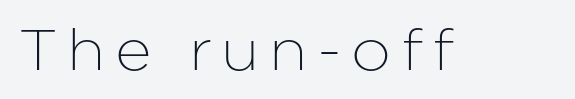
The image shows 57 px sans-serif type, upright; set not underlined; low stroke contrast and a medium x-height.
